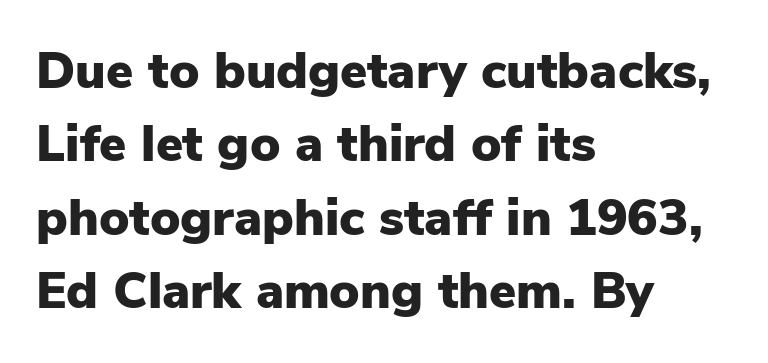
Q: Is the text bold? A: Yes.
Q: Is the text italic (slanted)? A: No, it is upright.
Q: Is the typeface a serif or a sans-serif typeface? A: Sans-serif.
Q: Is the text underlined? A: No.
Q: How is the paragraph aligned? A: Left-aligned.
Q: Is the spacing between letters normal or unusually wide? A: Normal.
Q: Is the spacing between lines tight, normal or loose? A: Normal.
Q: Width (condensed, normal, or wide)? A: Normal.
Q: Stroke contrast? A: Low.
Q: x-height? A: Medium.
Q: Monospaced? A: No.
